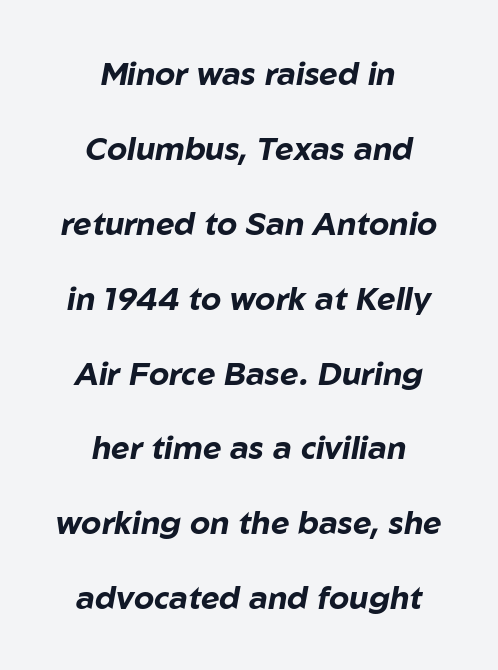
{"italic": "yes", "lean": "right", "slant_degrees": 10, "bold": "yes", "weight": "bold", "width": "normal", "stroke_contrast": "low", "x_height": "medium", "monospaced": "no", "underline": "no", "align": "center", "line_spacing": "loose", "line_spacing_ratio": 2.34, "letter_spacing": "normal", "letter_spacing_em": 0.0, "glyph_px": 32}
